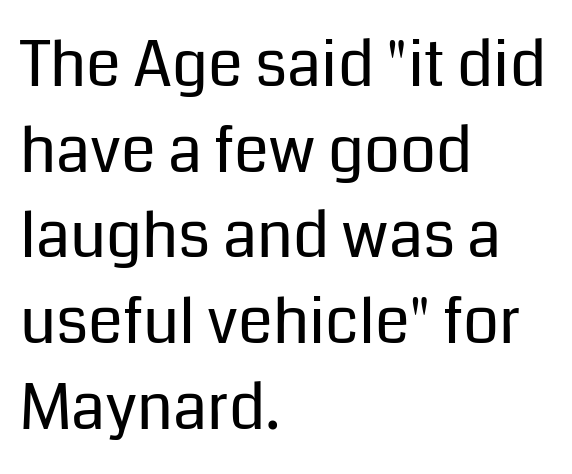
Q: Is the text bold? A: No.
Q: Is the text italic (slanted)? A: No, it is upright.
Q: Is the typeface a serif or a sans-serif typeface? A: Sans-serif.
Q: Is the text underlined? A: No.
Q: How is the paragraph aligned? A: Left-aligned.
Q: Is the spacing between letters normal or unusually wide? A: Normal.
Q: Is the spacing between lines tight, normal or loose? A: Normal.
Q: Width (condensed, normal, or wide)? A: Normal.
Q: Stroke contrast? A: Low.
Q: x-height? A: Medium.
Q: Monospaced? A: No.
